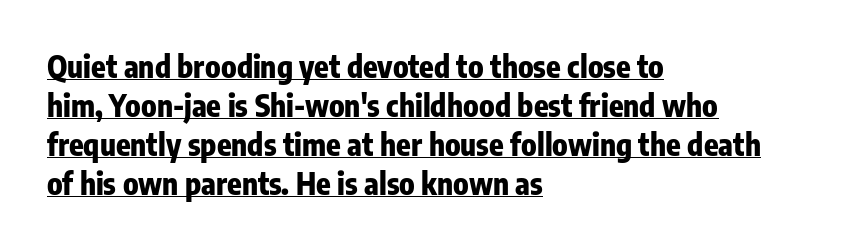
The axis of the letterforms is exactly vertical. A dark, heavy texture on the line: the type is bold. The characters display no serif detailing; their extremities are plain. Beneath each row of characters lies a ruled line.
